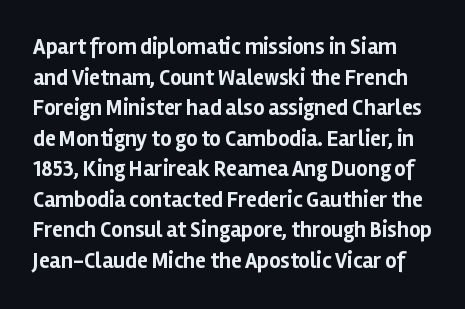
Evenly set lines give the paragraph a standard silhouette. Vertical strokes here are truly vertical. The space directly below the letters is spotless. How heavy is the stroke? Heavy — this is a bold. The rendering keeps characters at their native spacing.
